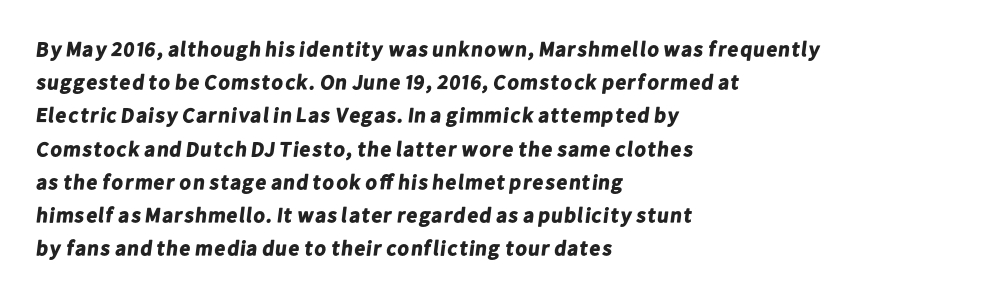
Heavy-handed strokes throughout: this text is bold. Decoration check: the copy has no underline. Leftover space on each line is placed entirely after the last word. What's the leading like? Ordinary, nothing unusual. Each word holds together tightly as a unit, with standard inter-letter gaps.
